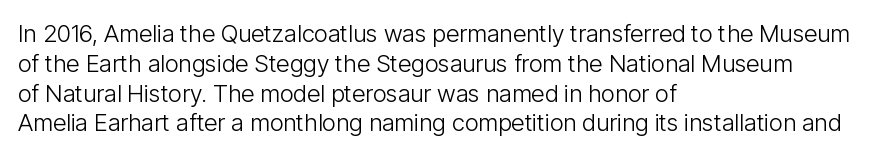
The image shows 24 px text type, upright; set left-aligned, line spacing 1.24x, normal letter spacing, not underlined.
